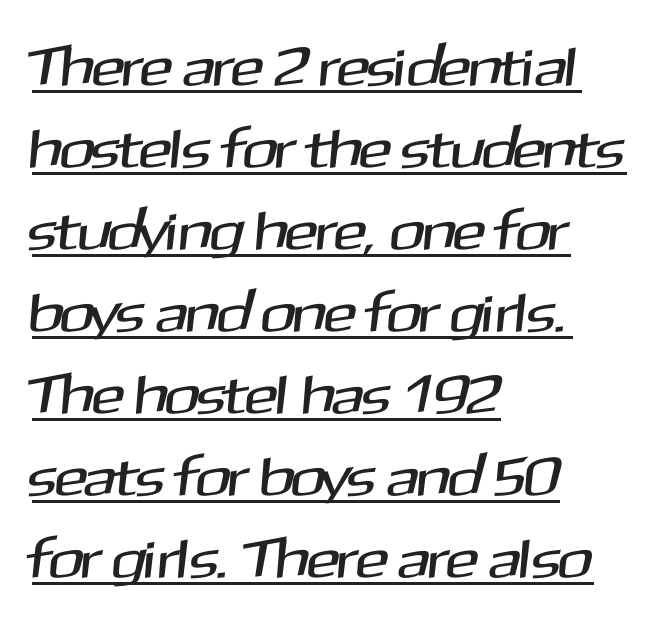
Nobody touched the tracking dial on this one. The passage is arranged the way most books set body copy — flush left. In terms of letterform style, serifs are entirely absent. What decoration does the sample have? An underline. Do the characters align in a grid? No, the font is proportional.
